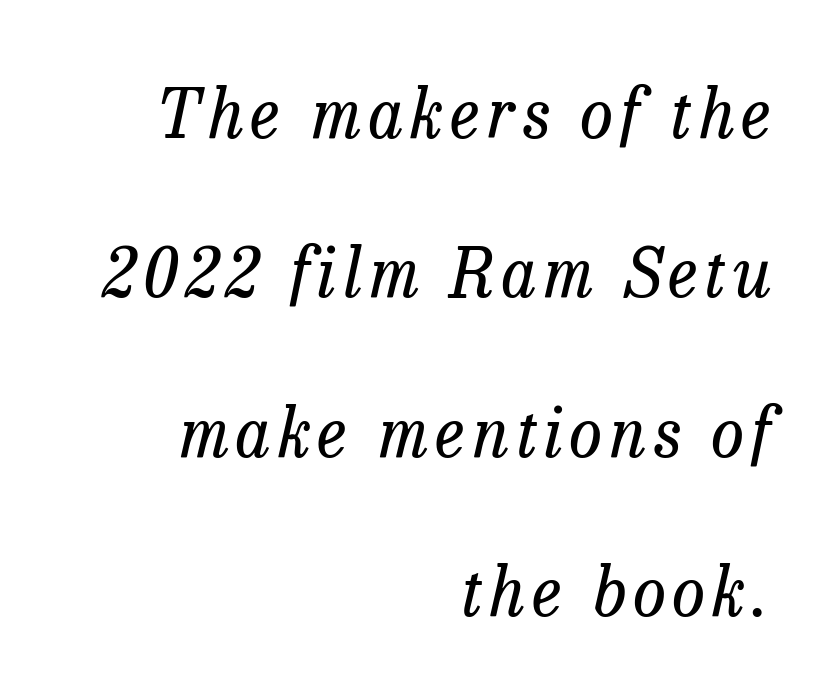
{"serif": "yes", "italic": "yes", "lean": "right", "slant_degrees": 13, "bold": "no", "weight": "regular", "width": "normal", "stroke_contrast": "low", "x_height": "medium", "monospaced": "no", "underline": "no", "align": "right", "line_spacing": "loose", "line_spacing_ratio": 2.38, "glyph_px": 67}
